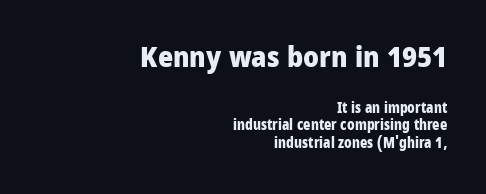
The image shows 29 px heavy, condensed sans-serif type, upright; set right-aligned, normal line spacing (1.26x), normal letter spacing, not underlined; the first (top) block is 2.07x larger; low stroke contrast and a large x-height.
